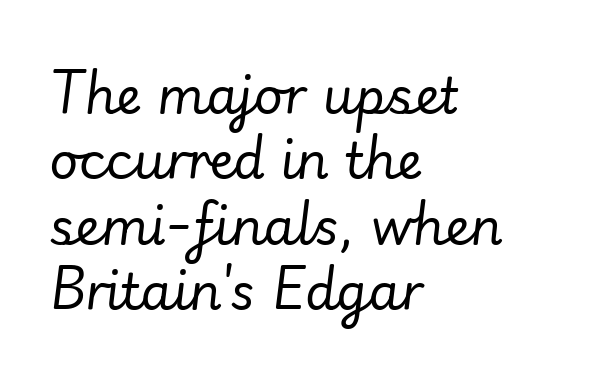
Q: Is the text bold? A: No.
Q: Is the text italic (slanted)? A: Yes, it leans right by about 7 degrees.
Q: Is the text underlined? A: No.
Q: How is the paragraph aligned? A: Left-aligned.
Q: Is the spacing between letters normal or unusually wide? A: Normal.
Q: Is the spacing between lines tight, normal or loose? A: Normal.
Q: Width (condensed, normal, or wide)? A: Normal.
Q: Stroke contrast? A: Low.
Q: x-height? A: Small.
Q: Monospaced? A: No.
